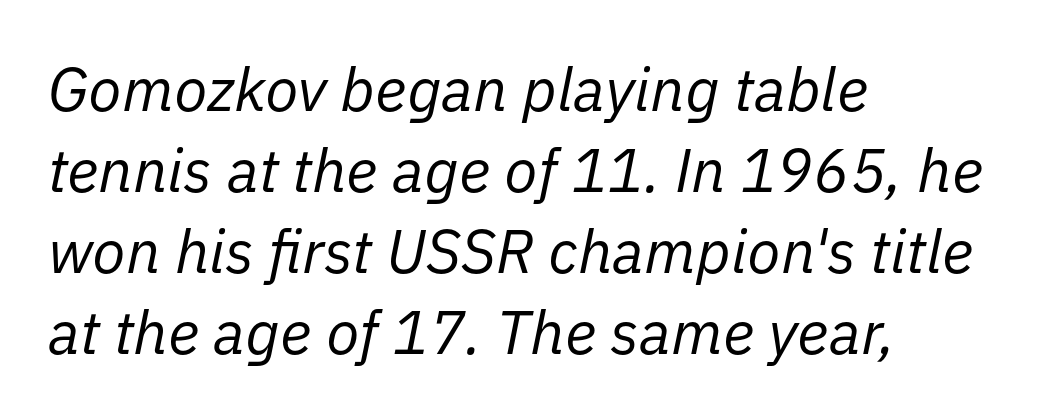
The image shows 61 px regular-weight type, italic (leaning right); set left-aligned, normal line spacing (1.33x), normal letter spacing, not underlined; low stroke contrast and a medium x-height.
